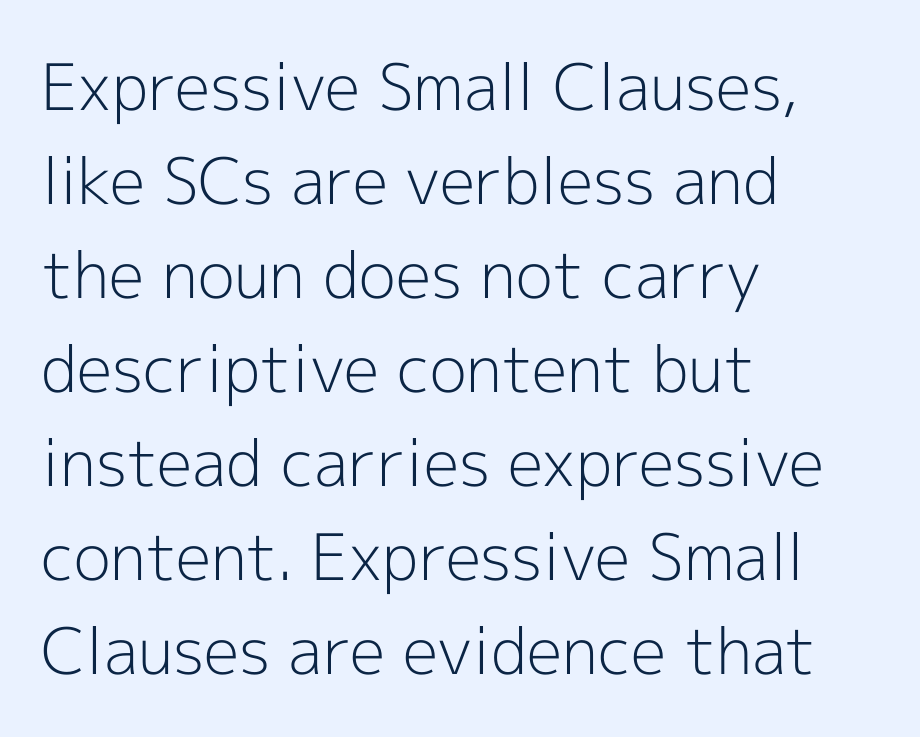
Q: Is the text bold? A: No.
Q: Is the text italic (slanted)? A: No, it is upright.
Q: Is the typeface a serif or a sans-serif typeface? A: Sans-serif.
Q: Is the text underlined? A: No.
Q: How is the paragraph aligned? A: Left-aligned.
Q: Is the spacing between letters normal or unusually wide? A: Normal.
Q: Is the spacing between lines tight, normal or loose? A: Normal.
Q: Width (condensed, normal, or wide)? A: Normal.
Q: x-height? A: Medium.
Q: Monospaced? A: No.
